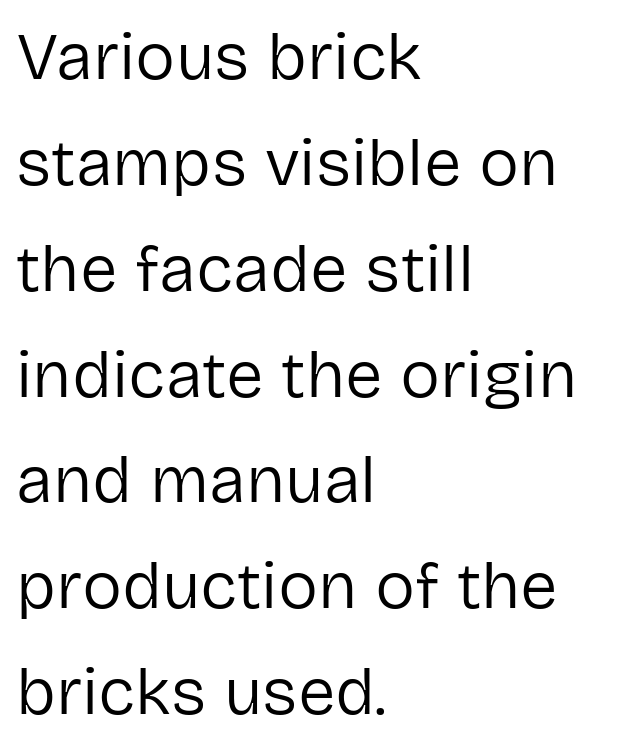
The image shows 67 px regular-weight sans-serif type, upright; set left-aligned, normal line spacing (1.58x), normal letter spacing, not underlined; low stroke contrast and a medium x-height.
